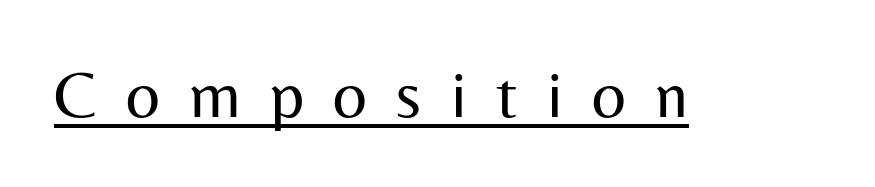
The image shows 67 px regular-weight sans-serif type, upright; set unusually wide letter spacing (+0.44 em), underlined; medium stroke contrast and a medium x-height.
